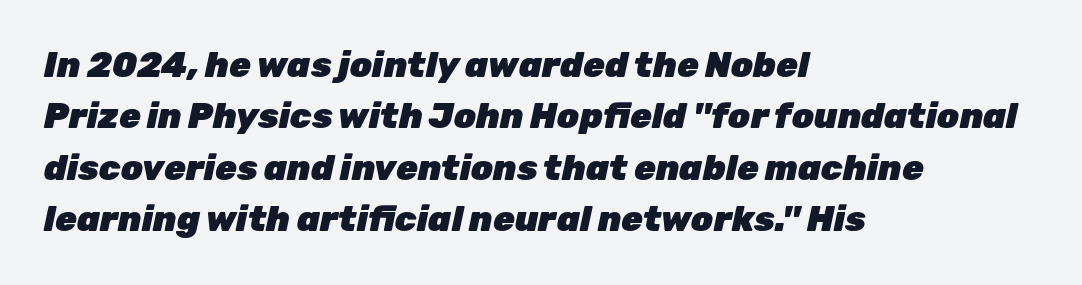
The image shows 35 px heavy type, italic (leaning right); set left-aligned, normal line spacing (1.47x), normal letter spacing, not underlined; low stroke contrast and a medium x-height.
